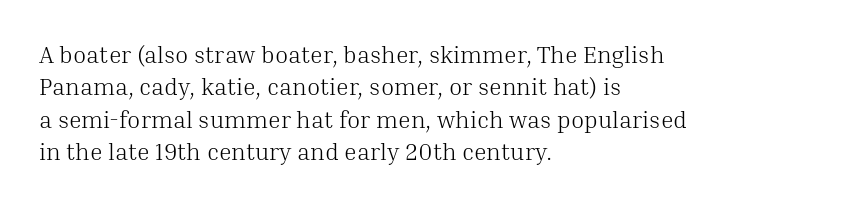
The typesetter chose a ragged-right arrangement here. In terms of letterspacing, this is plain default setting. Descenders hang freely into open space. A typesetter would call this leading conventional body-copy spacing. Stems and bowls with no extra thickness — not bold.
